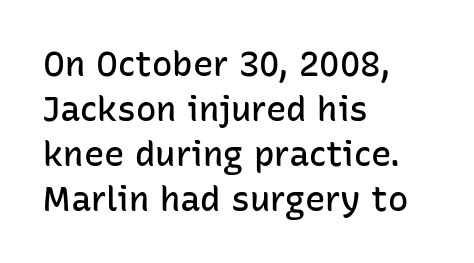
Typographically, this falls in the sans-serif category. No extra tracking has been applied to these lines. Posture: straight, roman, zero tilt. Lines of text with bare space underneath.
